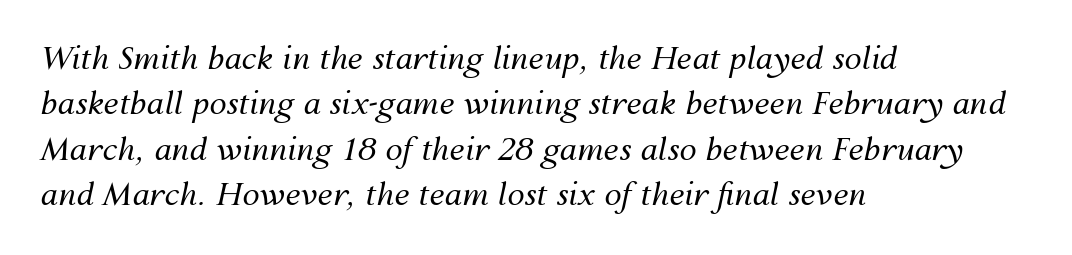
The image shows 31 px regular-weight type, italic (leaning right); set left-aligned, normal line spacing (1.46x), normal letter spacing, not underlined; medium stroke contrast and a medium x-height.
